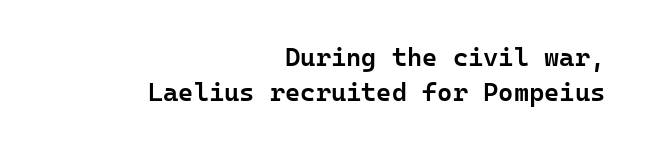
{"italic": "no", "bold": "semi", "underline": "no", "align": "right", "line_spacing": "normal", "line_spacing_ratio": 1.33, "letter_spacing": "normal", "letter_spacing_em": 0.0, "glyph_px": 26}
